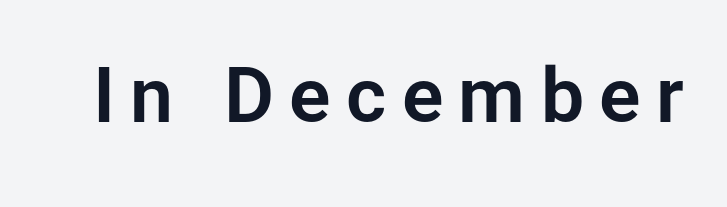
The image shows 77 px sans-serif type, upright; set unusually wide letter spacing (+0.2 em), not underlined; low stroke contrast and a medium x-height.
